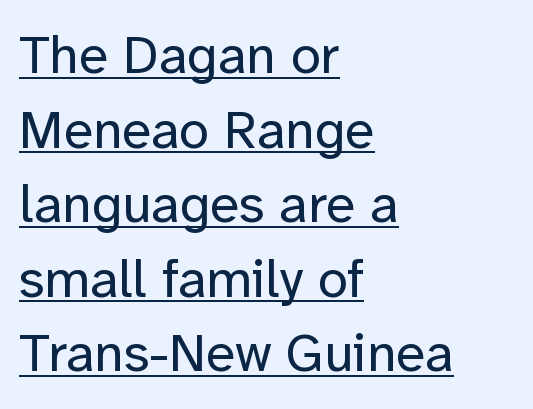
Q: Is the text bold? A: No.
Q: Is the text italic (slanted)? A: No, it is upright.
Q: Is the typeface a serif or a sans-serif typeface? A: Sans-serif.
Q: Is the text underlined? A: Yes.
Q: How is the paragraph aligned? A: Left-aligned.
Q: Is the spacing between letters normal or unusually wide? A: Normal.
Q: Is the spacing between lines tight, normal or loose? A: Normal.
Q: Width (condensed, normal, or wide)? A: Normal.
Q: Stroke contrast? A: Low.
Q: x-height? A: Medium.
Q: Monospaced? A: No.
